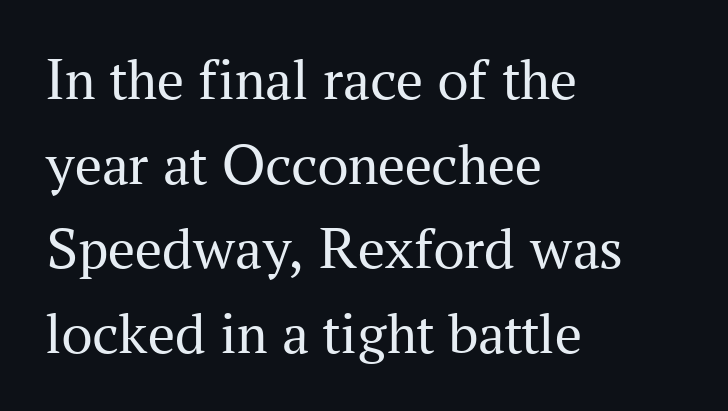
Q: Is the text bold? A: No.
Q: Is the text italic (slanted)? A: No, it is upright.
Q: Is the typeface a serif or a sans-serif typeface? A: Serif.
Q: Is the text underlined? A: No.
Q: How is the paragraph aligned? A: Left-aligned.
Q: Is the spacing between letters normal or unusually wide? A: Normal.
Q: Is the spacing between lines tight, normal or loose? A: Normal.
Q: Width (condensed, normal, or wide)? A: Normal.
Q: Stroke contrast? A: Medium.
Q: x-height? A: Medium.
Q: Monospaced? A: No.
